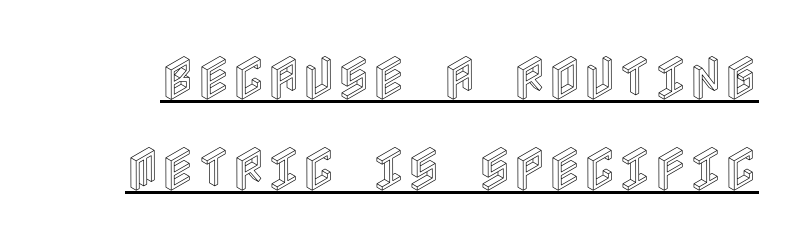
The image shows 48 px condensed type, upright; set loose line spacing (1.9x), normal letter spacing, underlined; a large x-height.
